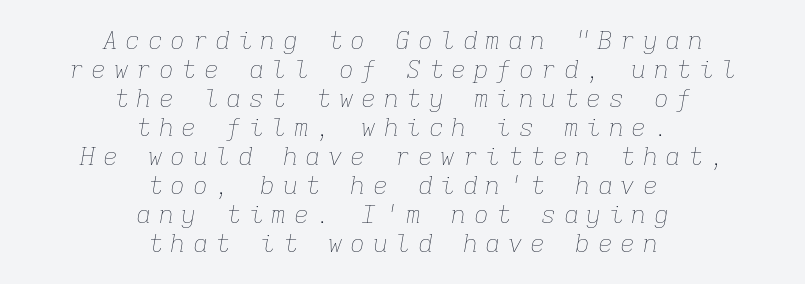
The image shows 25 px text type, italic (leaning right); set centered, line spacing 1.16x, unusually wide letter spacing (+0.3 em), not underlined.
